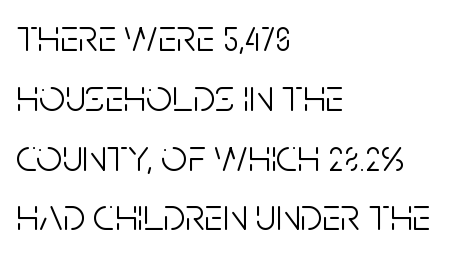
{"serif": "no", "italic": "no", "bold": "no", "weight": "light", "width": "condensed", "stroke_contrast": "low", "x_height": "large", "monospaced": "no", "underline": "no", "align": "left", "line_spacing": "normal", "line_spacing_ratio": 1.3, "letter_spacing": "normal", "letter_spacing_em": 0.0, "glyph_px": 46}
